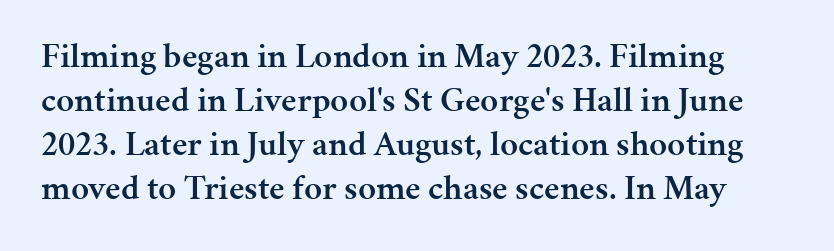
{"serif": "yes", "italic": "no", "bold": "semi", "weight": "semibold", "width": "normal", "stroke_contrast": "medium", "x_height": "medium", "monospaced": "no", "underline": "no", "line_spacing": "normal", "line_spacing_ratio": 1.26, "letter_spacing": "normal", "letter_spacing_em": 0.0, "glyph_px": 35}
